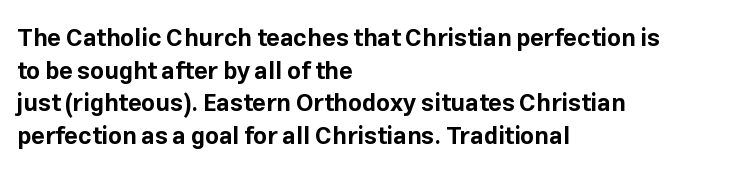
The image shows 24 px bold type, upright; set left-aligned, normal line spacing (1.36x), normal letter spacing, not underlined.
